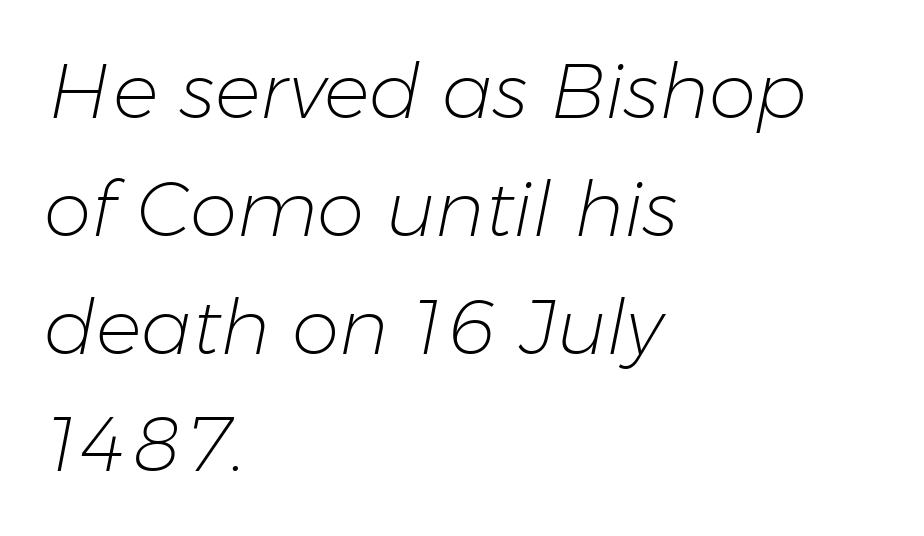
Here the designer chose a conventional face with non-uniform glyph widths. Stems here are at most as thick as an everyday book face. These lines stack with their left ends in a neat column. Letters rest on an invisible, unmarked baseline. The rendering uses a moderate line-height, typical for paragraphs. The rendering applies a slant to the glyphs.
